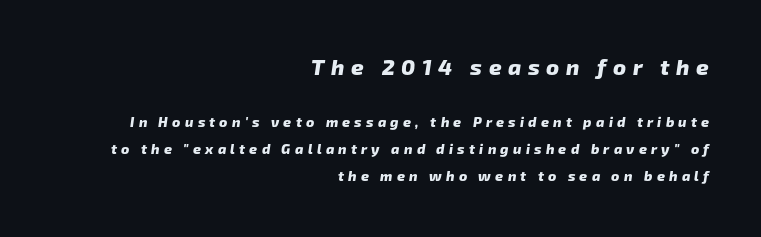
Q: Is the text bold? A: Yes.
Q: Is the text underlined? A: No.
Q: How is the paragraph aligned? A: Right-aligned.
Q: Is the spacing between letters normal or unusually wide? A: Unusually wide.
Q: Is the spacing between lines tight, normal or loose? A: Loose.
Q: Which block of text is set in a larger size, the first (top) or the second (bottom)? A: The first (top) one.
